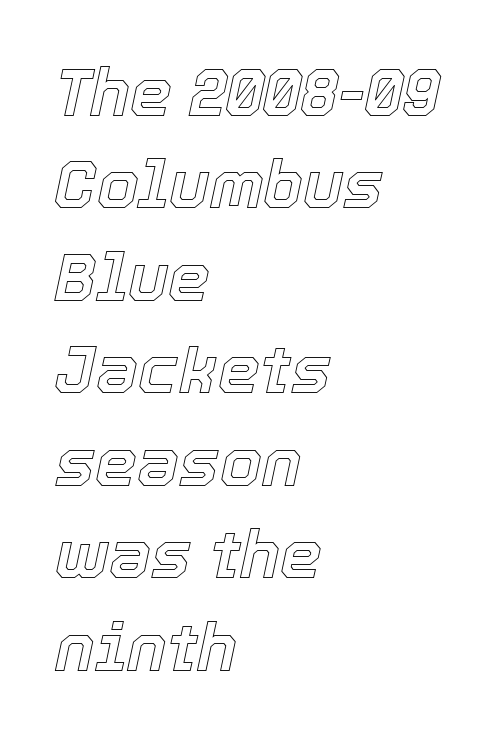
The image shows 67 px text type, italic (leaning right); set left-aligned, normal line spacing (1.38x), normal letter spacing, not underlined; a medium x-height.
